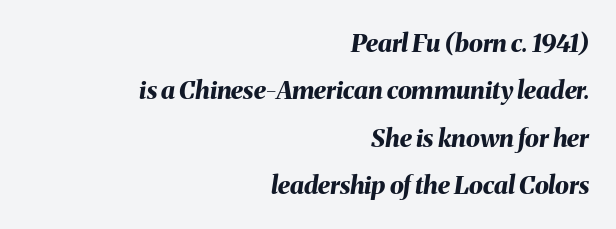
Q: Is the text bold? A: Yes.
Q: Is the text italic (slanted)? A: Yes, it leans right by about 8 degrees.
Q: Is the text underlined? A: No.
Q: How is the paragraph aligned? A: Right-aligned.
Q: Is the spacing between letters normal or unusually wide? A: Normal.
Q: Is the spacing between lines tight, normal or loose? A: Loose.
